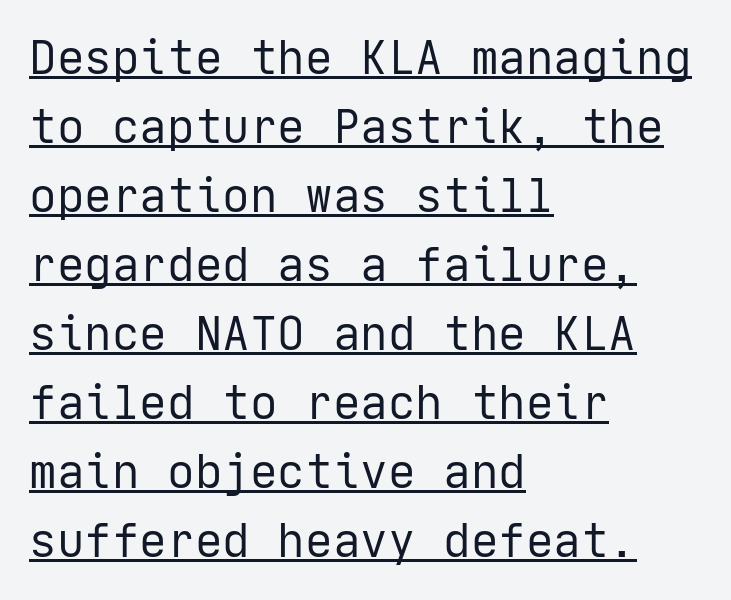
{"serif": "no", "italic": "no", "bold": "no", "weight": "regular", "width": "normal", "stroke_contrast": "low", "x_height": "medium", "underline": "yes", "align": "left", "line_spacing": "normal", "line_spacing_ratio": 1.5, "letter_spacing": "normal", "letter_spacing_em": 0.0, "glyph_px": 46}
